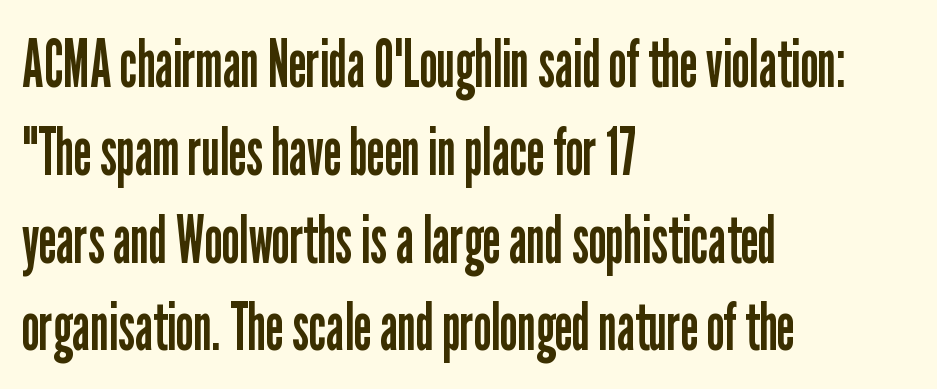
{"serif": "no", "italic": "no", "bold": "no", "weight": "regular", "width": "condensed", "stroke_contrast": "low", "x_height": "medium", "monospaced": "no", "underline": "no", "align": "left", "line_spacing": "normal", "line_spacing_ratio": 1.31, "letter_spacing": "normal", "letter_spacing_em": 0.0, "glyph_px": 67}
